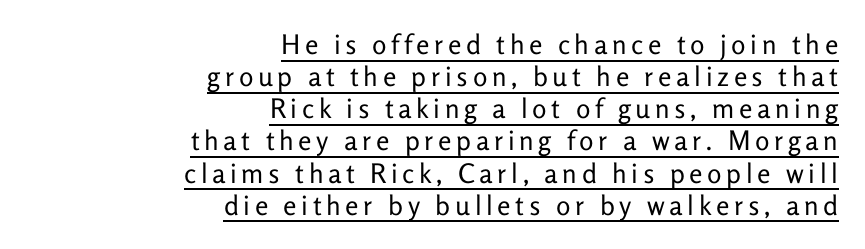
This is roman type, the default non-slanted kind. This reads as an unemphasized weight, regular at the heaviest. The paragraph shown leans on its right margin. The passage shown is underscored from start to finish.
